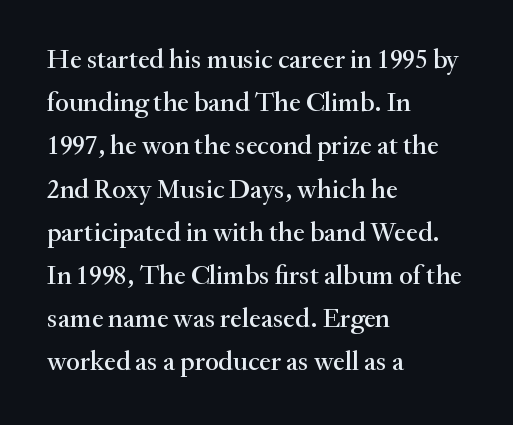
Q: Is the text italic (slanted)? A: No, it is upright.
Q: Is the text underlined? A: No.
Q: How is the paragraph aligned? A: Left-aligned.
Q: Is the spacing between letters normal or unusually wide? A: Normal.
Q: Is the spacing between lines tight, normal or loose? A: Normal.
